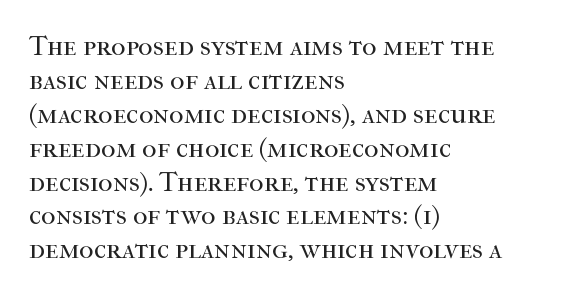
{"serif": "yes", "italic": "no", "bold": "no", "weight": "regular", "width": "normal", "stroke_contrast": "high", "x_height": "medium", "monospaced": "no", "underline": "no", "align": "left", "line_spacing_ratio": 1.21, "letter_spacing": "normal", "letter_spacing_em": 0.0, "glyph_px": 28}
